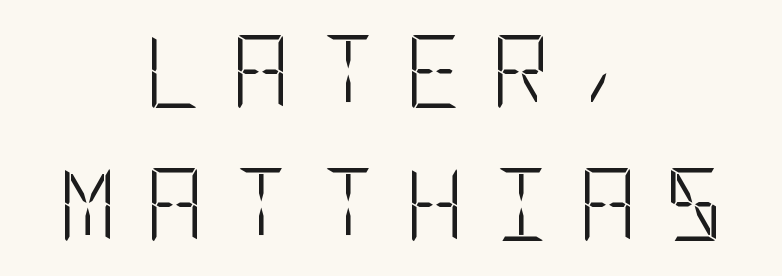
Q: Is the text bold? A: No.
Q: Is the text italic (slanted)? A: No, it is upright.
Q: Is the typeface a serif or a sans-serif typeface? A: Sans-serif.
Q: Is the text underlined? A: No.
Q: How is the paragraph aligned? A: Centered.
Q: Is the spacing between letters normal or unusually wide? A: Unusually wide.
Q: Width (condensed, normal, or wide)? A: Condensed.
Q: Stroke contrast? A: Low.
Q: x-height? A: Large.
